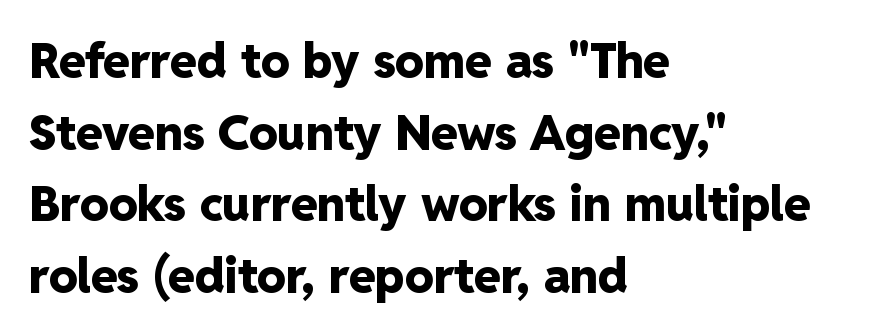
Q: Is the text bold? A: Yes.
Q: Is the text italic (slanted)? A: No, it is upright.
Q: Is the typeface a serif or a sans-serif typeface? A: Sans-serif.
Q: Is the text underlined? A: No.
Q: How is the paragraph aligned? A: Left-aligned.
Q: Is the spacing between letters normal or unusually wide? A: Normal.
Q: Is the spacing between lines tight, normal or loose? A: Normal.
Q: Width (condensed, normal, or wide)? A: Normal.
Q: Stroke contrast? A: Low.
Q: x-height? A: Medium.
Q: Monospaced? A: No.
